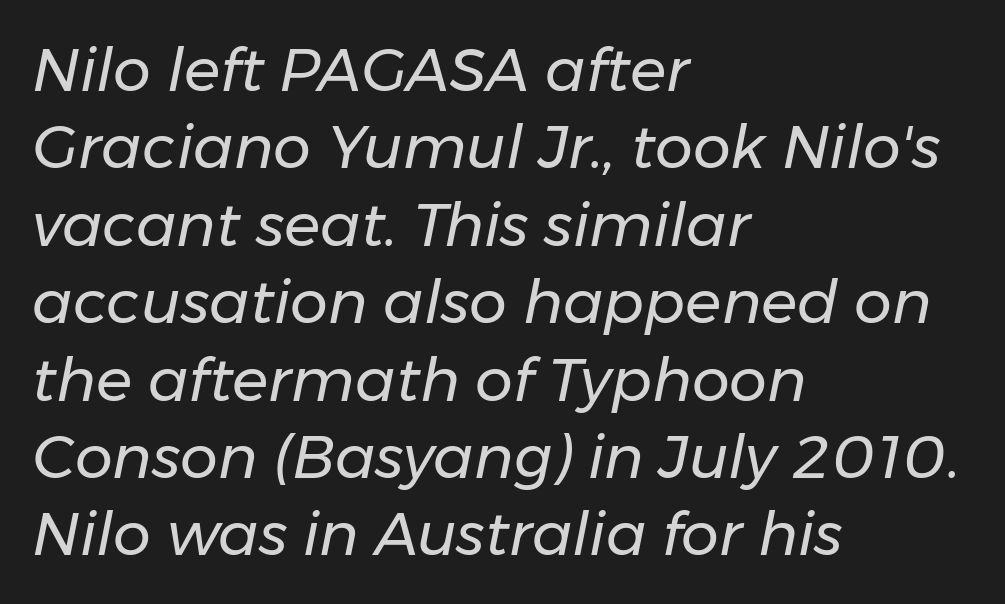
{"italic": "yes", "lean": "right", "slant_degrees": 11, "bold": "no", "weight": "regular", "width": "normal", "stroke_contrast": "low", "x_height": "medium", "monospaced": "no", "underline": "no", "align": "left", "line_spacing": "normal", "line_spacing_ratio": 1.29, "letter_spacing": "normal", "letter_spacing_em": 0.0, "glyph_px": 60}
